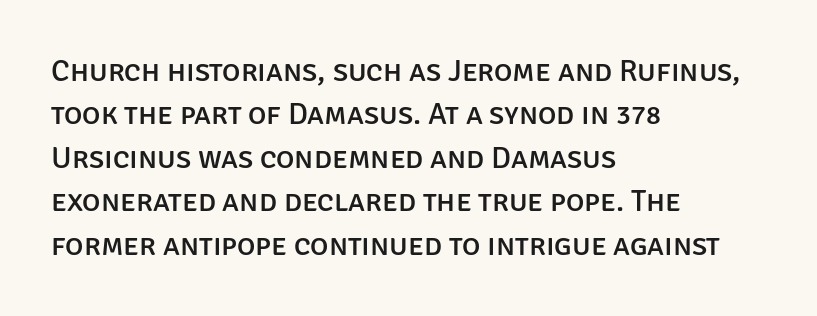
Typographically, this falls in the sans-serif category. The passage shown is typed in a proportional face where columns would drift. One-word summary of the alignment: left. Only glyphs here, with clear space below each row. How would I describe the line gaps? Plain and ordinary. This is the regular roman posture of the typeface.
